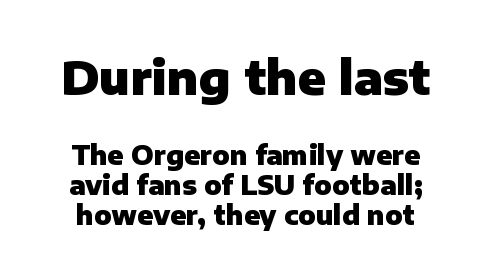
{"serif": "no", "italic": "no", "bold": "yes", "weight": "heavy", "width": "normal", "stroke_contrast": "low", "x_height": "medium", "monospaced": "no", "underline": "no", "line_spacing_ratio": 1.17, "letter_spacing": "normal", "letter_spacing_em": 0.0, "larger_block": "first", "size_ratio": 1.77, "glyph_px": 46}
